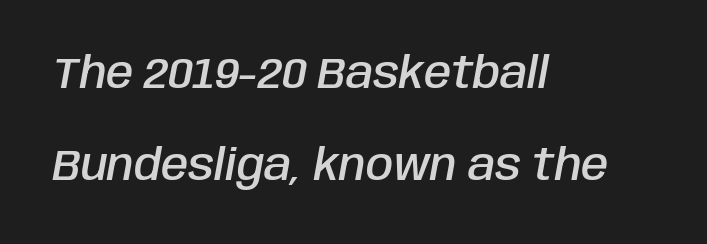
{"italic": "yes", "lean": "right", "slant_degrees": 10, "bold": "semi", "weight": "semibold", "width": "condensed", "stroke_contrast": "low", "x_height": "large", "monospaced": "no", "underline": "no", "align": "left", "line_spacing": "loose", "line_spacing_ratio": 2.08, "letter_spacing": "normal", "letter_spacing_em": 0.0, "glyph_px": 44}
